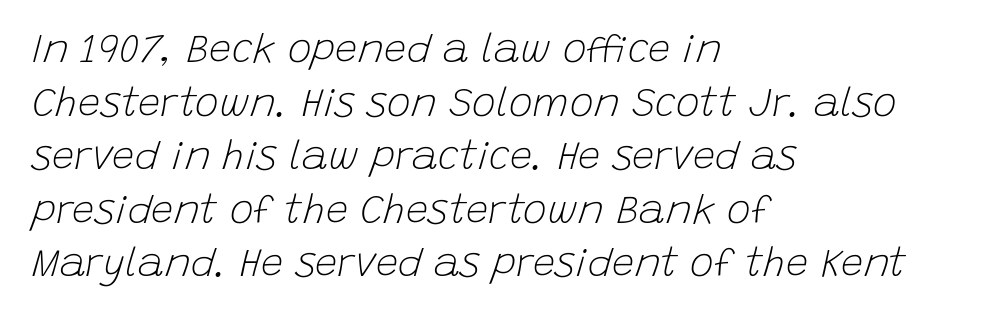
The letters look calm and open, with moderate or lighter stems. The face used here is proportionally spaced, like ordinary book or web type. This is oblique type, the kind used for emphasis or titles. Each line starts at the same left margin while the right side varies. Whoever set this chose a conventional vertical rhythm. The line texture is even and compact thanks to regular tracking.
